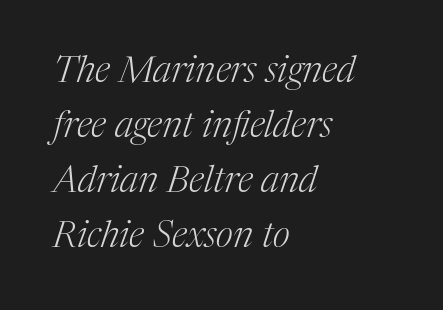
{"serif": "yes", "italic": "yes", "lean": "right", "slant_degrees": 17, "bold": "no", "weight": "light", "width": "normal", "stroke_contrast": "medium", "x_height": "medium", "monospaced": "no", "underline": "no", "align": "left", "line_spacing": "normal", "line_spacing_ratio": 1.49, "letter_spacing": "normal", "letter_spacing_em": 0.0, "glyph_px": 37}
